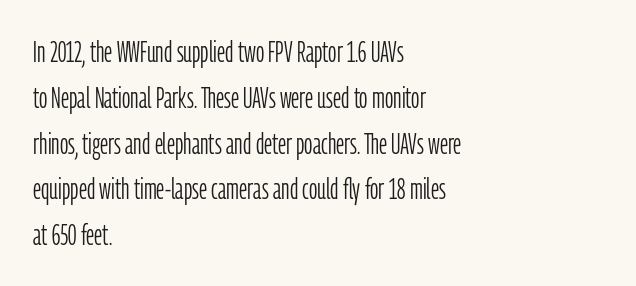
Q: Is the text bold? A: No.
Q: Is the text italic (slanted)? A: No, it is upright.
Q: Is the typeface a serif or a sans-serif typeface? A: Sans-serif.
Q: Is the text underlined? A: No.
Q: How is the paragraph aligned? A: Left-aligned.
Q: Is the spacing between letters normal or unusually wide? A: Normal.
Q: Is the spacing between lines tight, normal or loose? A: Normal.
Q: Width (condensed, normal, or wide)? A: Condensed.
Q: Stroke contrast? A: Low.
Q: x-height? A: Medium.
Q: Monospaced? A: No.
